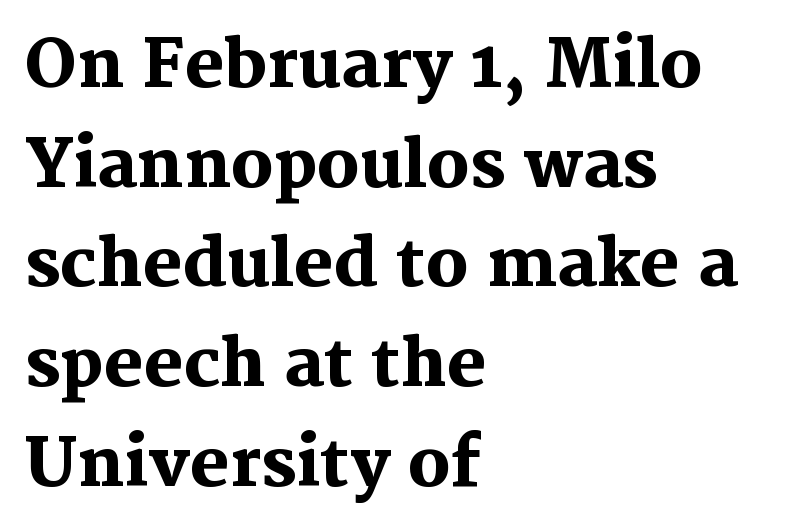
{"serif": "yes", "italic": "no", "bold": "yes", "weight": "heavy", "width": "normal", "stroke_contrast": "medium", "x_height": "medium", "monospaced": "no", "underline": "no", "align": "left", "line_spacing": "normal", "line_spacing_ratio": 1.51, "letter_spacing": "normal", "letter_spacing_em": 0.0, "glyph_px": 66}
